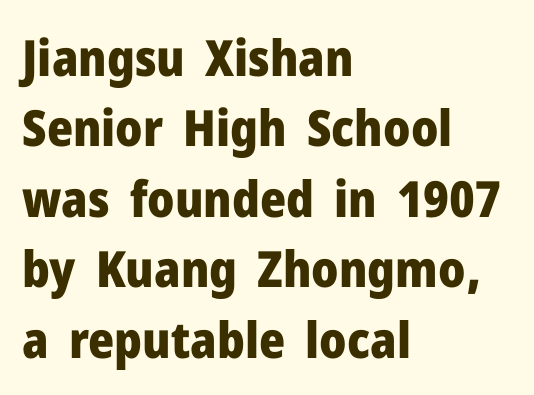
Q: Is the text bold? A: Yes.
Q: Is the text italic (slanted)? A: No, it is upright.
Q: Is the typeface a serif or a sans-serif typeface? A: Sans-serif.
Q: Is the text underlined? A: No.
Q: How is the paragraph aligned? A: Left-aligned.
Q: Is the spacing between letters normal or unusually wide? A: Normal.
Q: Is the spacing between lines tight, normal or loose? A: Normal.
Q: Width (condensed, normal, or wide)? A: Normal.
Q: Stroke contrast? A: Low.
Q: x-height? A: Medium.
Q: Monospaced? A: No.
